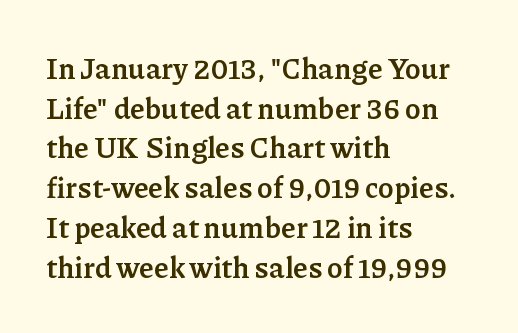
The image shows 29 px semibold serif type, upright; set left-aligned, normal line spacing (1.37x), normal letter spacing, not underlined; low stroke contrast and a medium x-height.
